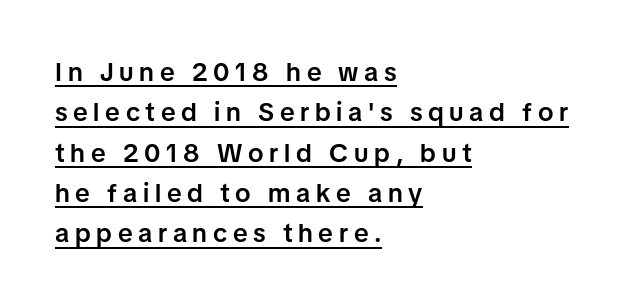
The image shows 26 px text type, upright; set left-aligned, normal line spacing (1.55x), unusually wide letter spacing (+0.22 em), underlined.
